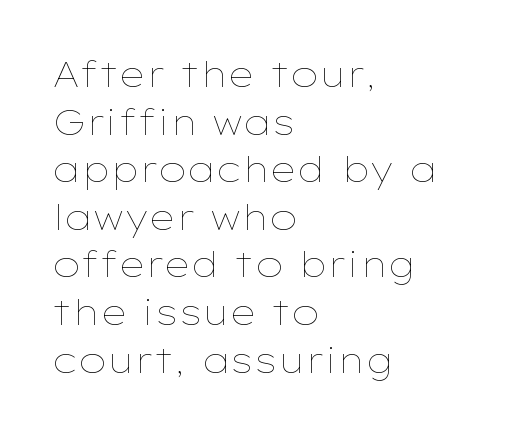
The image shows 35 px thin, wide type, upright; set left-aligned, normal line spacing (1.36x), normal letter spacing, not underlined; low stroke contrast and a medium x-height.
